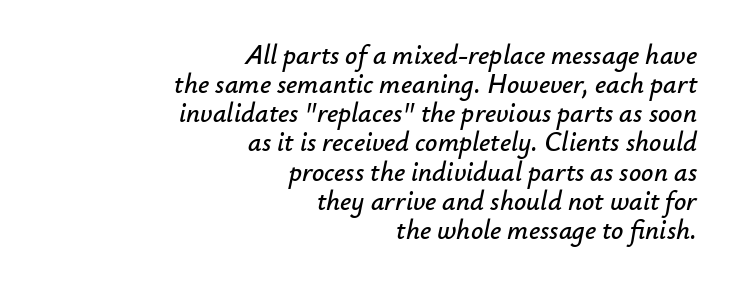
{"italic": "yes", "lean": "right", "slant_degrees": 12, "underline": "no", "align": "right", "line_spacing": "tight", "line_spacing_ratio": 1.08, "letter_spacing": "normal", "letter_spacing_em": 0.0, "glyph_px": 27}
